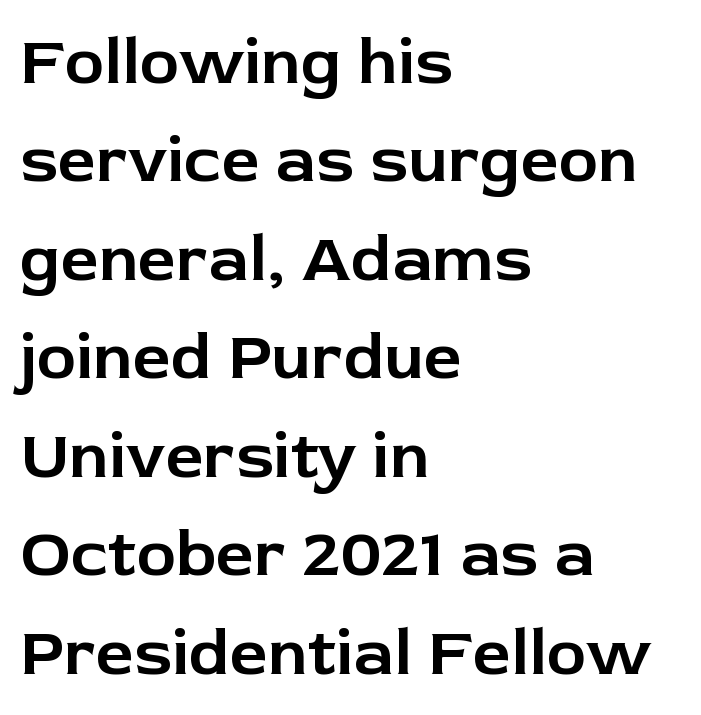
The lettering stays uniformly vertical, giving the passage a roman look. No extra tracking has been applied to these lines. The paragraph shown leans on its left margin. The passage shown is typeset with a sans-serif family. The designer left line spacing at the default.
